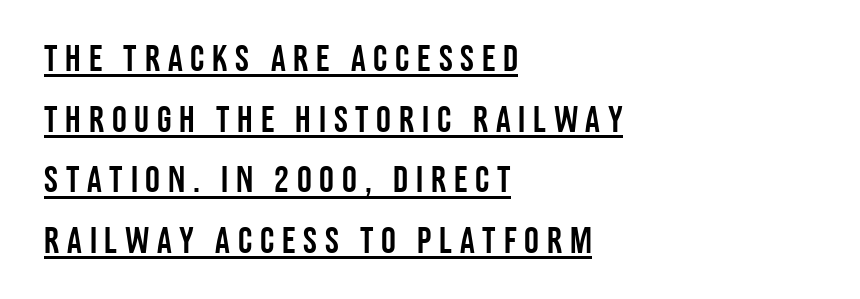
The image shows 37 px condensed sans-serif type, upright; set left-aligned, normal line spacing (1.64x), unusually wide letter spacing (+0.21 em), underlined; low stroke contrast and a large x-height.
